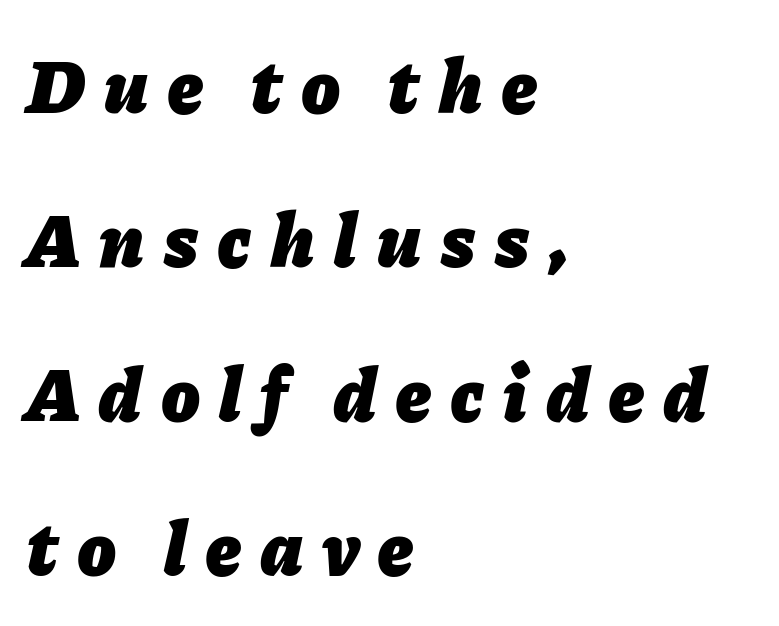
Q: Is the text bold? A: Yes.
Q: Is the text italic (slanted)? A: Yes, it leans right by about 11 degrees.
Q: Is the text underlined? A: No.
Q: How is the paragraph aligned? A: Left-aligned.
Q: Is the spacing between letters normal or unusually wide? A: Unusually wide.
Q: Is the spacing between lines tight, normal or loose? A: Loose.
Q: Width (condensed, normal, or wide)? A: Normal.
Q: Stroke contrast? A: Low.
Q: x-height? A: Medium.
Q: Monospaced? A: No.
